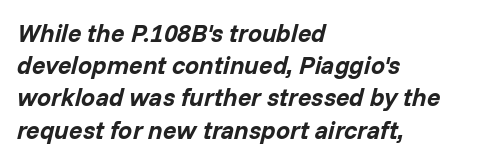
The image shows 25 px bold type, italic (leaning right); set left-aligned, normal line spacing (1.29x), normal letter spacing, not underlined.
